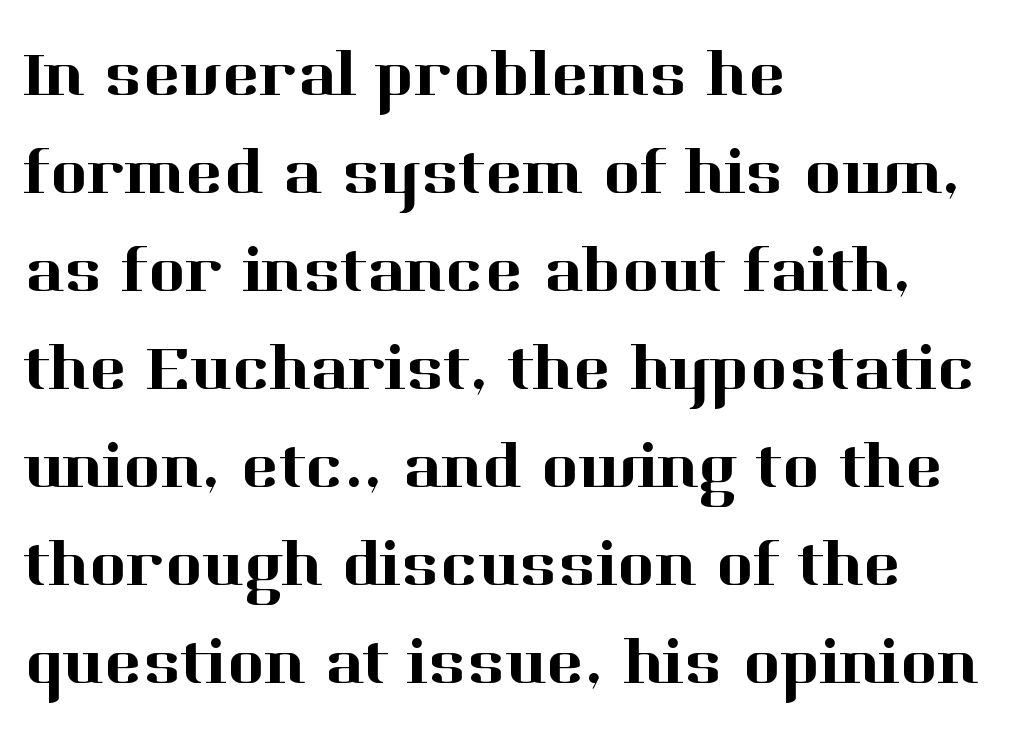
{"serif": "yes", "italic": "no", "width": "normal", "stroke_contrast": "high", "x_height": "medium", "monospaced": "no", "underline": "no", "align": "left", "line_spacing": "normal", "line_spacing_ratio": 1.53, "letter_spacing": "normal", "letter_spacing_em": 0.0, "glyph_px": 64}
